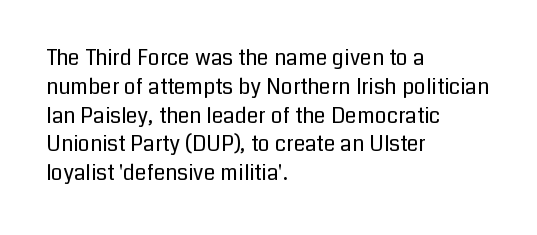
The image shows 21 px text type, upright; set left-aligned, normal line spacing (1.37x), normal letter spacing, not underlined.
